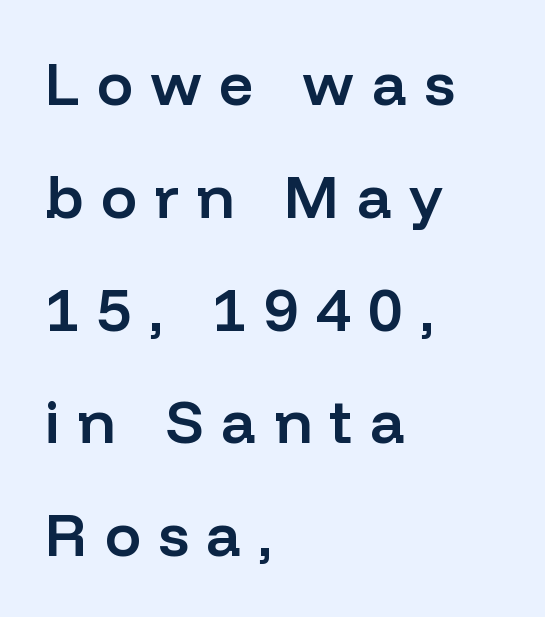
Q: Is the text bold? A: Semi-bold.
Q: Is the text italic (slanted)? A: No, it is upright.
Q: Is the typeface a serif or a sans-serif typeface? A: Sans-serif.
Q: Is the text underlined? A: No.
Q: How is the paragraph aligned? A: Left-aligned.
Q: Is the spacing between letters normal or unusually wide? A: Unusually wide.
Q: Width (condensed, normal, or wide)? A: Normal.
Q: Stroke contrast? A: Low.
Q: x-height? A: Medium.
Q: Monospaced? A: No.
